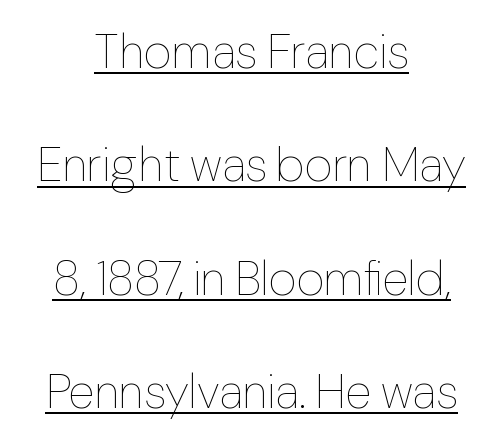
The font's upright variant was chosen for this text. Compared with typical paragraphs, the rows here are farther apart. Casual observation: everything's sitting right in the middle. Compared with typical body copy, the letter spacing here is the same. Looks like someone drew a line under every word here. The passage shown is typed in a proportional face where columns would drift.
